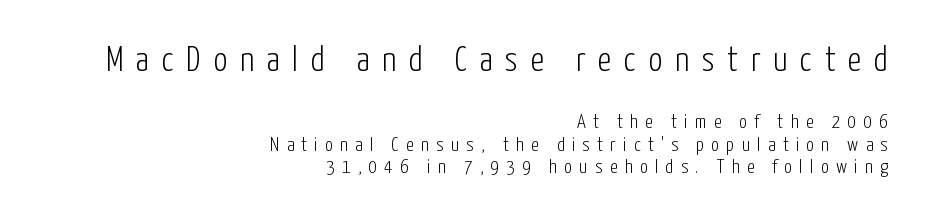
The image shows 35 px light, condensed sans-serif type, upright; set right-aligned, tight line spacing (1.14x), unusually wide letter spacing (+0.36 em), not underlined; the first (top) block is 1.75x larger; low stroke contrast and a medium x-height.
